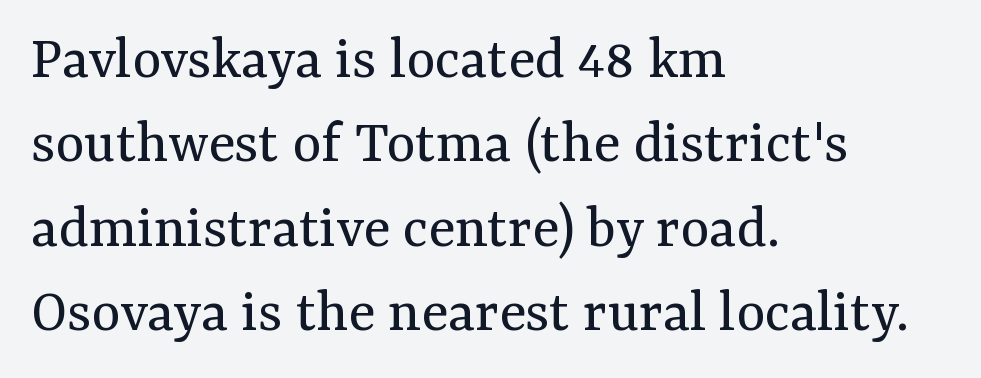
{"serif": "yes", "italic": "no", "bold": "no", "weight": "regular", "width": "normal", "stroke_contrast": "medium", "x_height": "medium", "monospaced": "no", "underline": "no", "align": "left", "line_spacing": "normal", "line_spacing_ratio": 1.36, "letter_spacing": "normal", "letter_spacing_em": 0.0, "glyph_px": 62}
